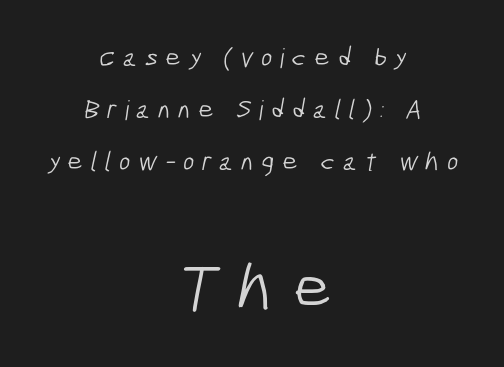
Q: Is the text bold? A: No.
Q: Is the typeface a serif or a sans-serif typeface? A: Sans-serif.
Q: Is the text underlined? A: No.
Q: How is the paragraph aligned? A: Centered.
Q: Is the spacing between letters normal or unusually wide? A: Unusually wide.
Q: Is the spacing between lines tight, normal or loose? A: Loose.
Q: Which block of text is set in a larger size, the first (top) or the second (bottom)? A: The second (bottom) one.
Q: Width (condensed, normal, or wide)? A: Condensed.
Q: Stroke contrast? A: Low.
Q: x-height? A: Medium.
Q: Monospaced? A: No.
